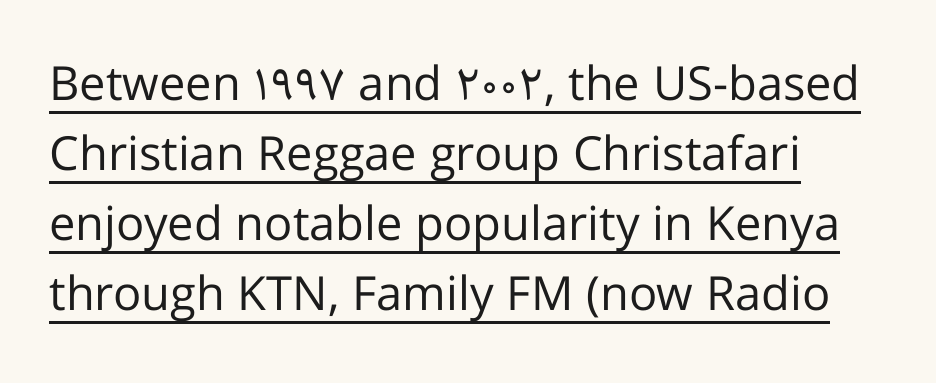
Q: Is the text bold? A: No.
Q: Is the text italic (slanted)? A: No, it is upright.
Q: Is the typeface a serif or a sans-serif typeface? A: Sans-serif.
Q: Is the text underlined? A: Yes.
Q: How is the paragraph aligned? A: Left-aligned.
Q: Is the spacing between letters normal or unusually wide? A: Normal.
Q: Is the spacing between lines tight, normal or loose? A: Normal.
Q: Width (condensed, normal, or wide)? A: Normal.
Q: Stroke contrast? A: Low.
Q: x-height? A: Medium.
Q: Monospaced? A: No.
